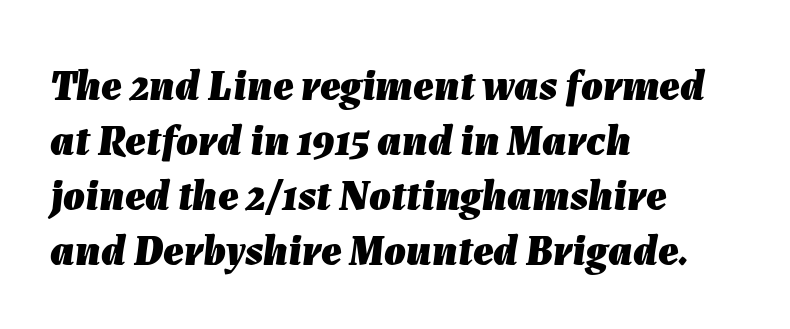
The image shows 43 px heavy type, italic (leaning right); set left-aligned, normal line spacing (1.28x), normal letter spacing, not underlined; low stroke contrast and a medium x-height.
